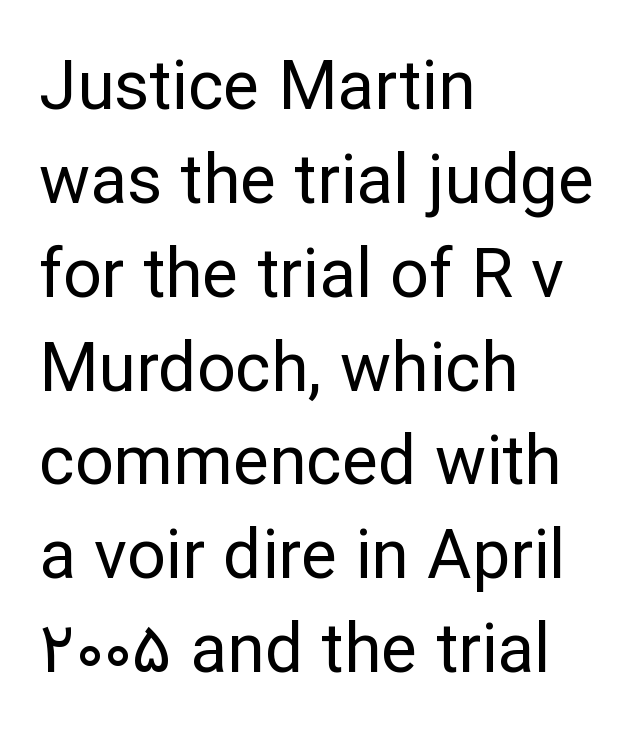
The letters advance in unequal steps, a hallmark of proportional type. The letters carry no serifs — their stems end cleanly without finishing strokes. The compositor pushed each line to the left boundary. Posture: upright roman.
